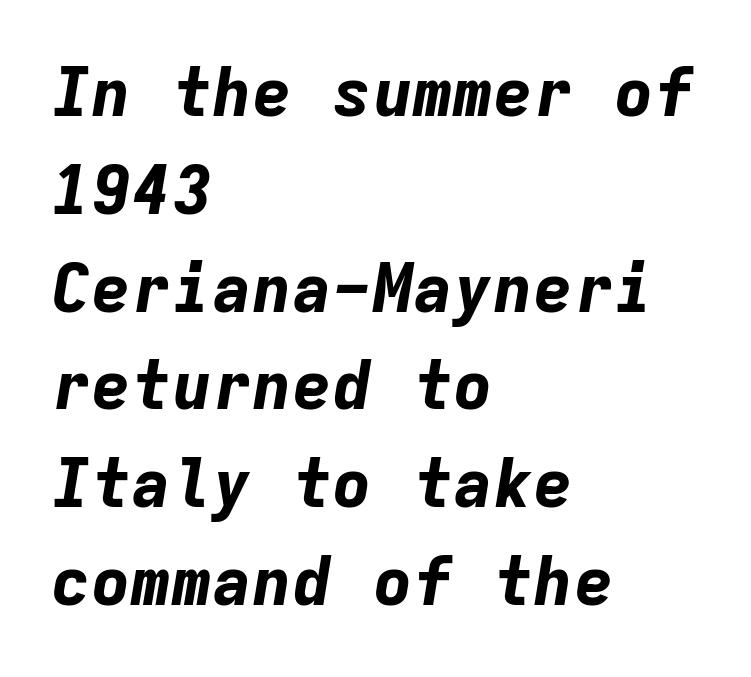
Teacher's note: observe the even left margin — that is flush-left alignment. The glyphs are unaccompanied by any horizontal stroke below them. Quick note: italic. Do the characters align in a grid? Yes, the font is monospaced. What stands out about the letter spacing? Nothing — it is the standard amount.
